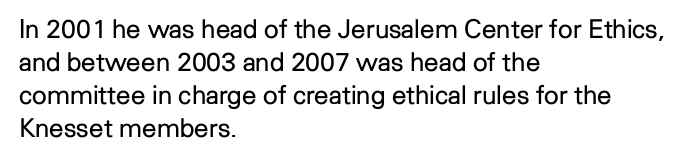
Q: Is the text bold? A: No.
Q: Is the text italic (slanted)? A: No, it is upright.
Q: Is the text underlined? A: No.
Q: How is the paragraph aligned? A: Left-aligned.
Q: Is the spacing between letters normal or unusually wide? A: Normal.
Q: Is the spacing between lines tight, normal or loose? A: Normal.
